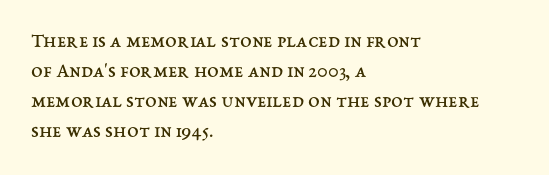
Compared with typical body copy, the letter spacing here is the same. The text block is weighted toward the left margin, trailing off unevenly rightward. The foot of each line stays bare and open. Evenly set lines give the paragraph a standard silhouette. Stroke thickness stays within the range of a standard reading face or lighter.
